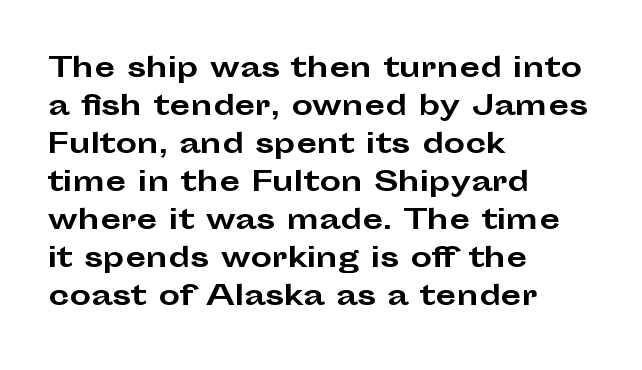
Nothing unusual about the tracking: characters are spaced as the font intends. Glance below the letters and you will spot only blank space. Designer's note — italics off, roman on. Alignment: flush left.
